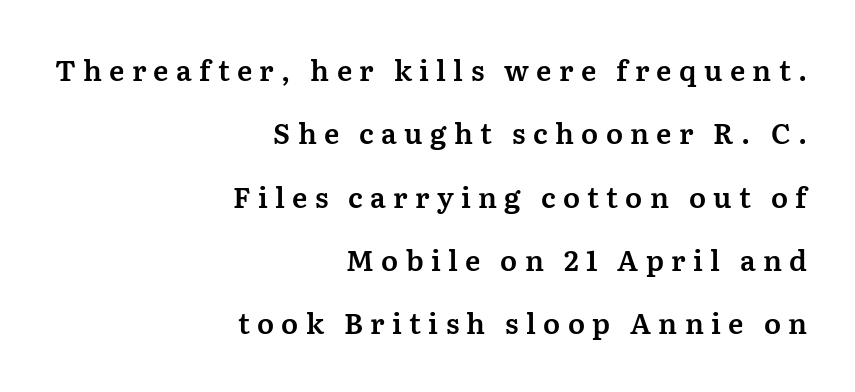
Q: Is the text italic (slanted)? A: No, it is upright.
Q: Is the typeface a serif or a sans-serif typeface? A: Serif.
Q: Is the text underlined? A: No.
Q: How is the paragraph aligned? A: Right-aligned.
Q: Is the spacing between letters normal or unusually wide? A: Unusually wide.
Q: Is the spacing between lines tight, normal or loose? A: Loose.
Q: Width (condensed, normal, or wide)? A: Normal.
Q: Stroke contrast? A: Medium.
Q: x-height? A: Medium.
Q: Monospaced? A: No.
